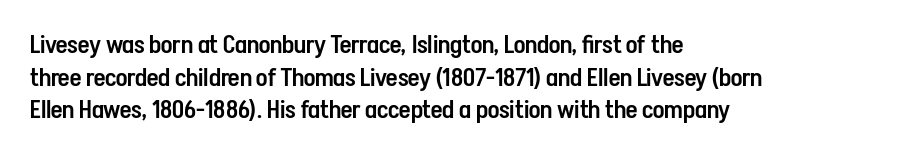
{"italic": "no", "bold": "semi", "underline": "no", "align": "left", "line_spacing": "normal", "line_spacing_ratio": 1.31, "letter_spacing": "normal", "letter_spacing_em": 0.0, "glyph_px": 25}
